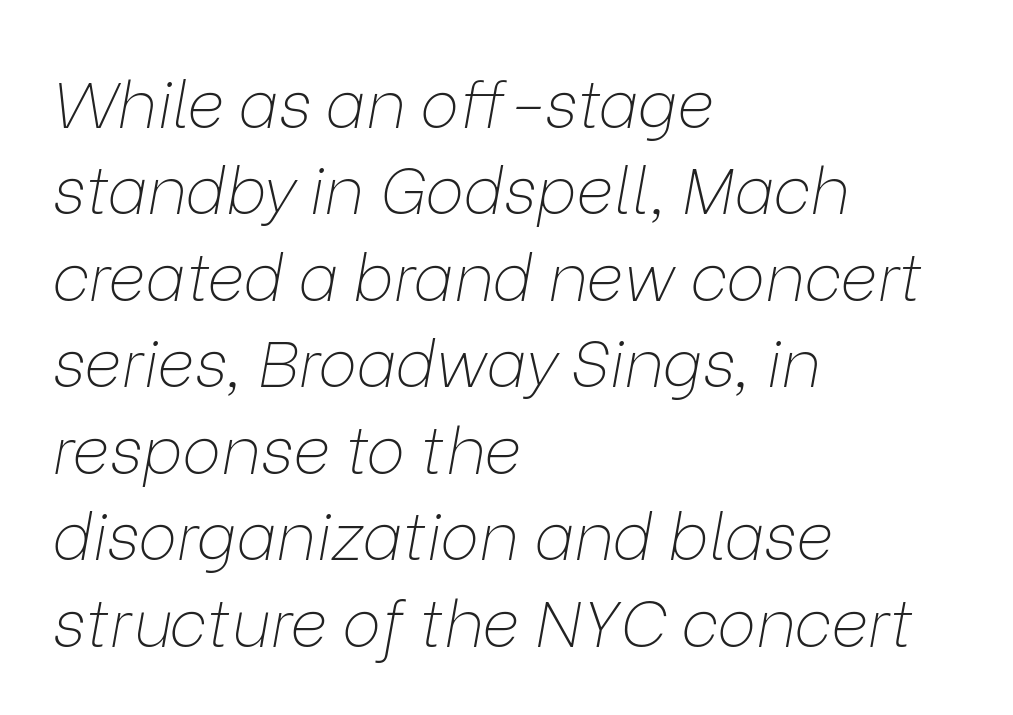
{"italic": "yes", "lean": "right", "slant_degrees": 9, "bold": "no", "weight": "thin", "width": "normal", "stroke_contrast": "low", "x_height": "medium", "monospaced": "no", "underline": "no", "align": "left", "line_spacing": "normal", "line_spacing_ratio": 1.33, "letter_spacing": "normal", "letter_spacing_em": 0.0, "glyph_px": 65}
